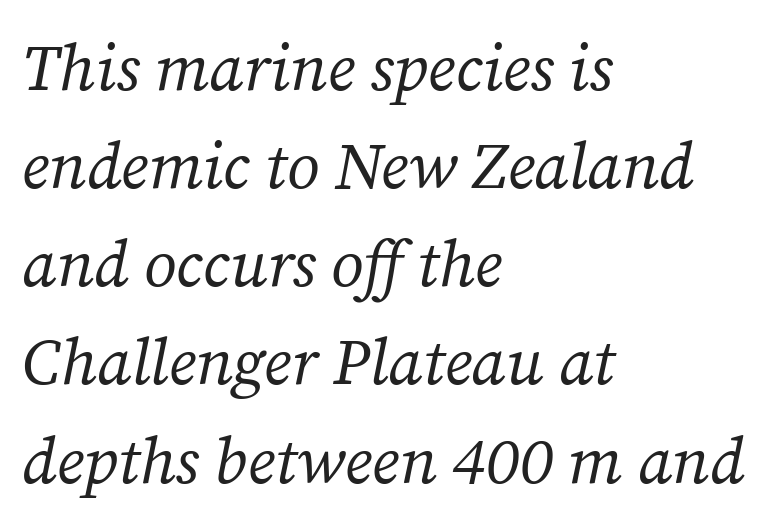
The image shows 65 px regular-weight serif type, italic (leaning right); set left-aligned, normal line spacing (1.51x), normal letter spacing, not underlined; medium stroke contrast and a medium x-height.
